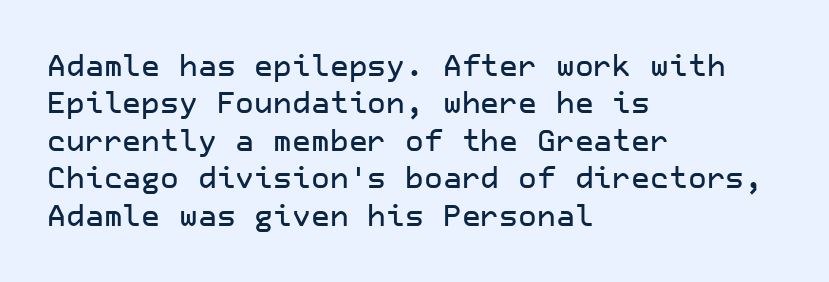
{"serif": "no", "italic": "no", "width": "normal", "stroke_contrast": "low", "x_height": "medium", "underline": "no", "align": "left", "line_spacing": "normal", "line_spacing_ratio": 1.29, "letter_spacing": "normal", "letter_spacing_em": 0.0, "glyph_px": 29}
